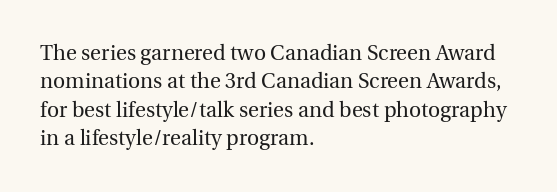
{"italic": "no", "bold": "no", "underline": "no", "align": "left", "line_spacing": "normal", "line_spacing_ratio": 1.35, "letter_spacing": "normal", "letter_spacing_em": 0.0, "glyph_px": 21}
